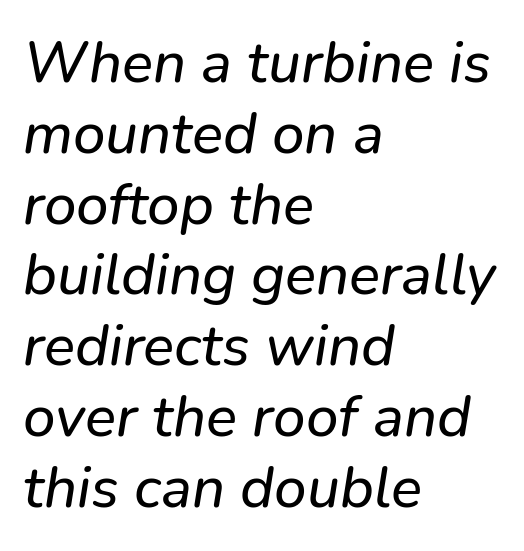
Only glyphs here, with clear space below each row. Is the letter spacing exaggerated? No — it looks like the ordinary default. The face used here is proportionally spaced, like ordinary book or web type. The ragged edge is on the right, which tells us the setting is flush left. Nope, no serifs anywhere on these letters.
